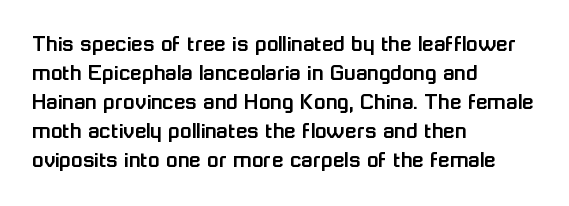
{"italic": "no", "underline": "no", "align": "left", "line_spacing_ratio": 1.21, "letter_spacing": "normal", "letter_spacing_em": 0.0, "glyph_px": 24}
